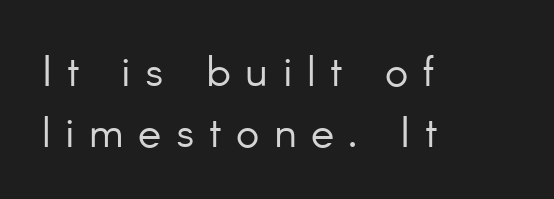
{"serif": "no", "italic": "no", "bold": "no", "weight": "light", "width": "normal", "stroke_contrast": "low", "x_height": "small", "monospaced": "no", "underline": "no", "align": "left", "line_spacing": "normal", "line_spacing_ratio": 1.39, "letter_spacing": "wide", "letter_spacing_em": 0.33, "glyph_px": 44}
